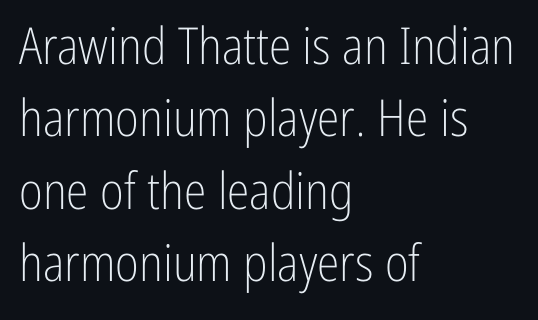
It's the straight-up-and-down kind of type. Heaviness? Minimal to ordinary, like unemphasized prose. The horizontal fit of the characters is conventional and even. What kind of face is this? One without serifs — a sans. Note the varied advance widths — an 'i' is clearly narrower than an 'm'.
